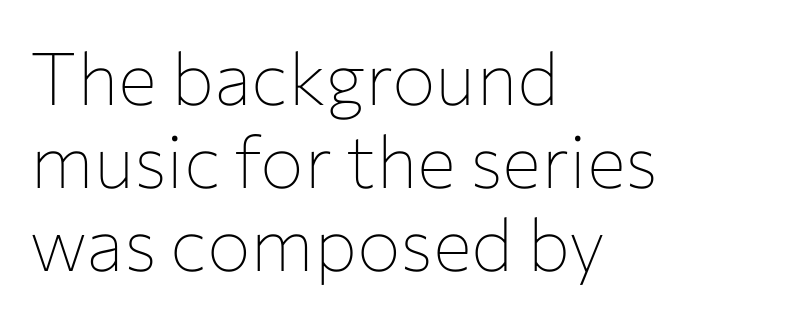
Q: Is the text bold? A: No.
Q: Is the text italic (slanted)? A: No, it is upright.
Q: Is the typeface a serif or a sans-serif typeface? A: Sans-serif.
Q: Is the text underlined? A: No.
Q: How is the paragraph aligned? A: Left-aligned.
Q: Is the spacing between letters normal or unusually wide? A: Normal.
Q: Is the spacing between lines tight, normal or loose? A: Tight.
Q: Width (condensed, normal, or wide)? A: Normal.
Q: Stroke contrast? A: Low.
Q: x-height? A: Medium.
Q: Monospaced? A: No.
